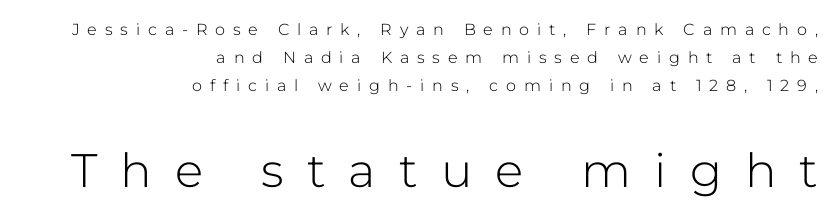
{"serif": "no", "italic": "no", "bold": "no", "weight": "light", "width": "normal", "stroke_contrast": "low", "x_height": "medium", "monospaced": "no", "underline": "no", "align": "right", "line_spacing_ratio": 1.76, "letter_spacing": "wide", "letter_spacing_em": 0.49, "larger_block": "second", "size_ratio": 2.94, "glyph_px": 47}
